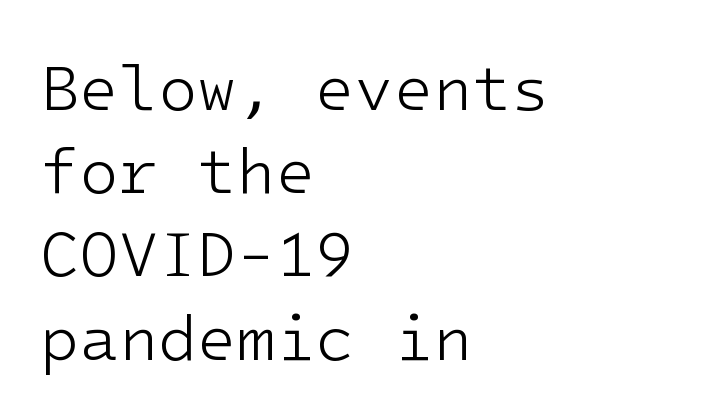
{"serif": "no", "italic": "no", "bold": "no", "weight": "light", "width": "normal", "stroke_contrast": "low", "x_height": "medium", "underline": "no", "align": "left", "line_spacing": "normal", "line_spacing_ratio": 1.3, "letter_spacing": "normal", "letter_spacing_em": 0.0, "glyph_px": 64}
